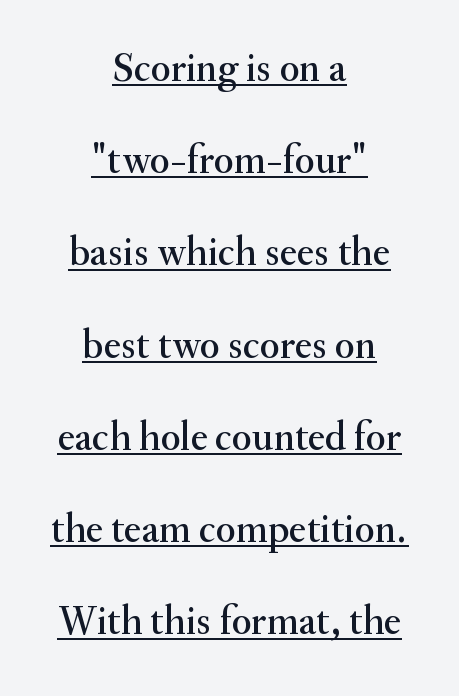
Character widths vary here, with narrow letters taking less room than wide ones. Italic: no, the glyphs are upright roman. In terms of letterspacing, this is plain default setting. The line-height multiplier appears high, well above default. Neither beginnings nor endings align; midpoints do. What decoration does the sample have? An underline.
